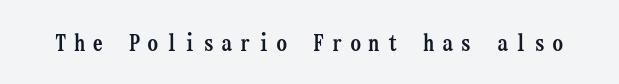
Q: Is the text bold? A: Yes.
Q: Is the text italic (slanted)? A: No, it is upright.
Q: Is the text underlined? A: No.
Q: Is the spacing between letters normal or unusually wide? A: Unusually wide.
